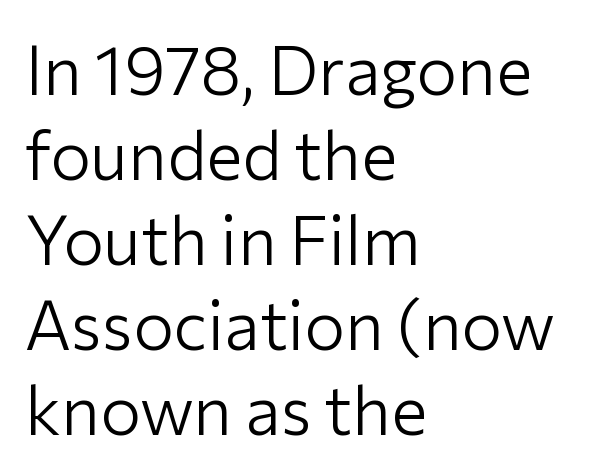
Q: Is the text bold? A: No.
Q: Is the text italic (slanted)? A: No, it is upright.
Q: Is the typeface a serif or a sans-serif typeface? A: Sans-serif.
Q: Is the text underlined? A: No.
Q: How is the paragraph aligned? A: Left-aligned.
Q: Is the spacing between letters normal or unusually wide? A: Normal.
Q: Is the spacing between lines tight, normal or loose? A: Normal.
Q: Width (condensed, normal, or wide)? A: Normal.
Q: Stroke contrast? A: Low.
Q: x-height? A: Medium.
Q: Monospaced? A: No.
